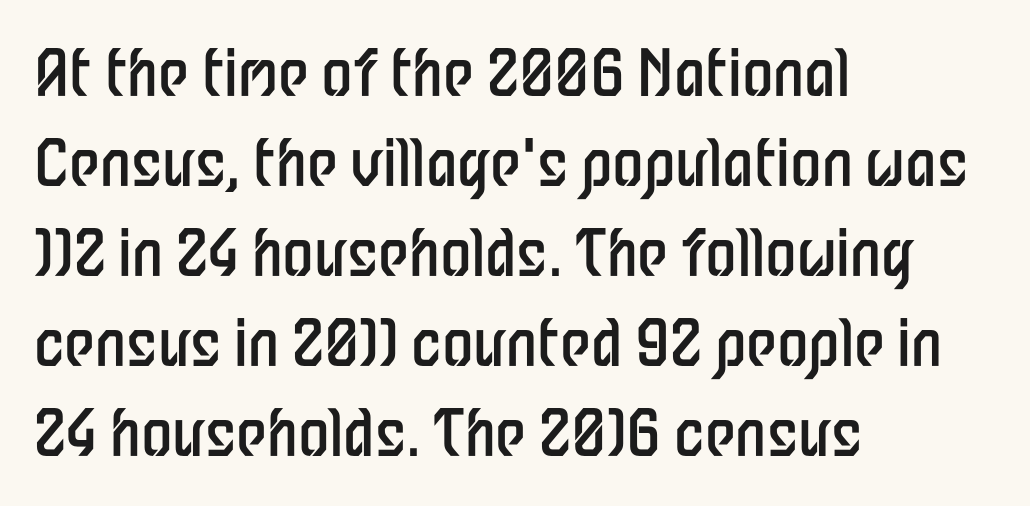
Q: Is the text bold? A: No.
Q: Is the text italic (slanted)? A: No, it is upright.
Q: Is the typeface a serif or a sans-serif typeface? A: Sans-serif.
Q: Is the text underlined? A: No.
Q: How is the paragraph aligned? A: Left-aligned.
Q: Is the spacing between letters normal or unusually wide? A: Normal.
Q: Is the spacing between lines tight, normal or loose? A: Normal.
Q: Width (condensed, normal, or wide)? A: Condensed.
Q: Stroke contrast? A: Low.
Q: x-height? A: Medium.
Q: Monospaced? A: No.
